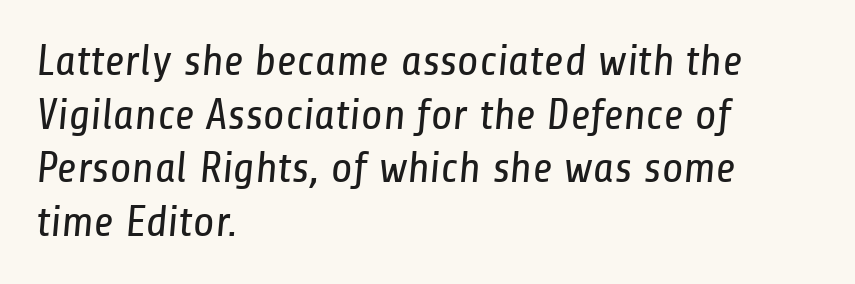
{"serif": "no", "bold": "no", "weight": "regular", "width": "condensed", "stroke_contrast": "low", "x_height": "medium", "monospaced": "no", "underline": "no", "align": "left", "line_spacing_ratio": 1.22, "letter_spacing": "normal", "letter_spacing_em": 0.0, "glyph_px": 44}
